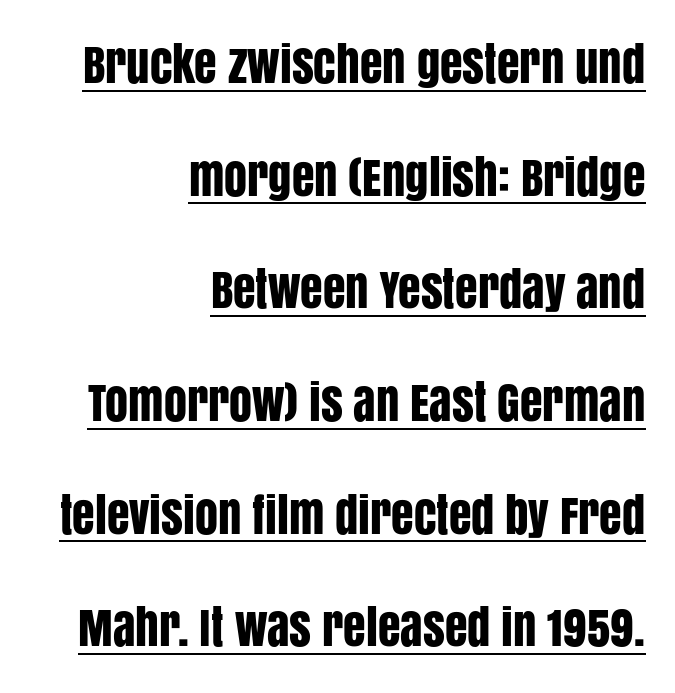
Q: Is the text italic (slanted)? A: No, it is upright.
Q: Is the typeface a serif or a sans-serif typeface? A: Sans-serif.
Q: Is the text underlined? A: Yes.
Q: How is the paragraph aligned? A: Right-aligned.
Q: Is the spacing between letters normal or unusually wide? A: Normal.
Q: Is the spacing between lines tight, normal or loose? A: Loose.
Q: Width (condensed, normal, or wide)? A: Condensed.
Q: Stroke contrast? A: Low.
Q: x-height? A: Large.
Q: Monospaced? A: No.
